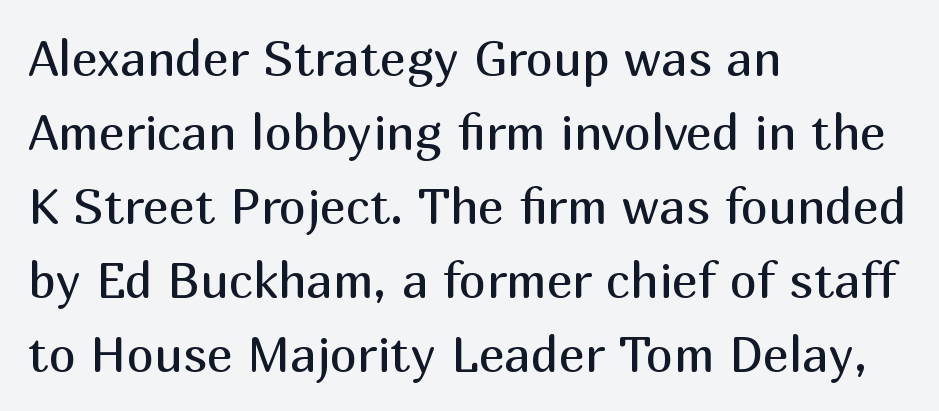
{"serif": "no", "italic": "no", "bold": "no", "weight": "regular", "width": "normal", "stroke_contrast": "medium", "x_height": "medium", "monospaced": "no", "underline": "no", "align": "left", "line_spacing": "normal", "line_spacing_ratio": 1.51, "letter_spacing": "normal", "letter_spacing_em": 0.0, "glyph_px": 49}
